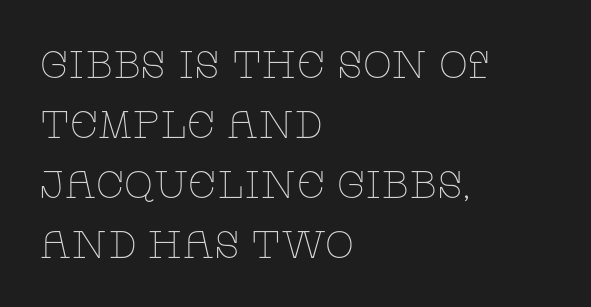
Q: Is the text bold? A: No.
Q: Is the text italic (slanted)? A: No, it is upright.
Q: Is the typeface a serif or a sans-serif typeface? A: Serif.
Q: Is the text underlined? A: No.
Q: How is the paragraph aligned? A: Left-aligned.
Q: Is the spacing between letters normal or unusually wide? A: Normal.
Q: Is the spacing between lines tight, normal or loose? A: Normal.
Q: Width (condensed, normal, or wide)? A: Wide.
Q: Stroke contrast? A: Low.
Q: x-height? A: Large.
Q: Monospaced? A: No.
